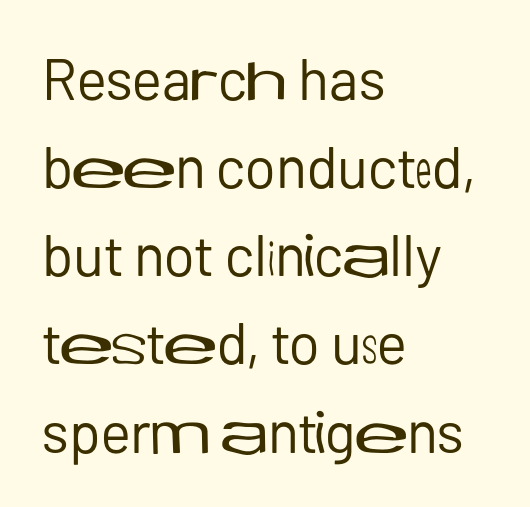
Check where the strokes stop: nothing finishes them off — pure sans. Every stem runs plumb, perpendicular to the baseline. Weight class: somewhere from thin through regular. Students, note that the glyphs here touch the page at normal intervals. The space directly below the letters is spotless.
